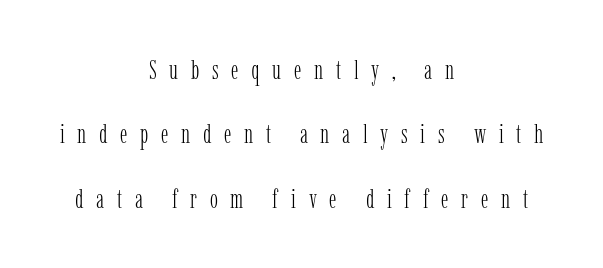
Q: Is the text bold? A: No.
Q: Is the text italic (slanted)? A: No, it is upright.
Q: Is the text underlined? A: No.
Q: How is the paragraph aligned? A: Centered.
Q: Is the spacing between letters normal or unusually wide? A: Unusually wide.
Q: Is the spacing between lines tight, normal or loose? A: Loose.
